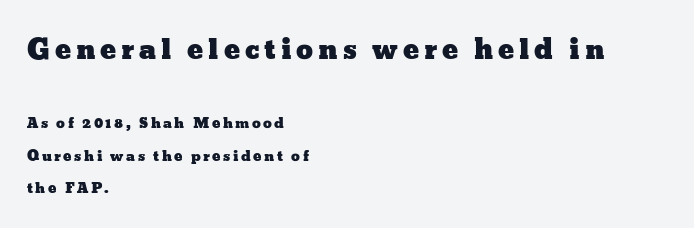
Q: Is the text italic (slanted)? A: No, it is upright.
Q: Is the text underlined? A: No.
Q: How is the paragraph aligned? A: Left-aligned.
Q: Is the spacing between lines tight, normal or loose? A: Loose.
Q: Which block of text is set in a larger size, the first (top) or the second (bottom)? A: The first (top) one.
